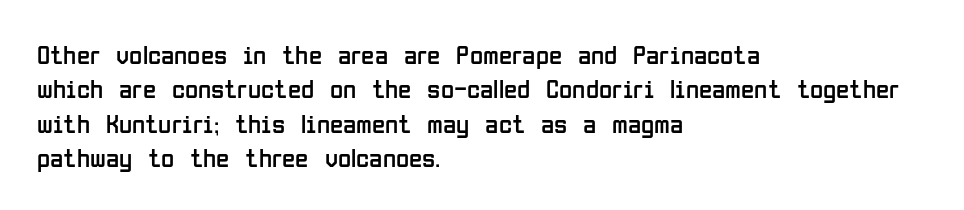
The letterforms sit at book weight or below. Honestly, the letter spacing is just normal — you wouldn't notice it. The type sits square on the baseline with zero lean. Unmarked baselines from the first word to the last. The text block is weighted toward the left margin, trailing off unevenly rightward. The designer left line spacing at the default.
